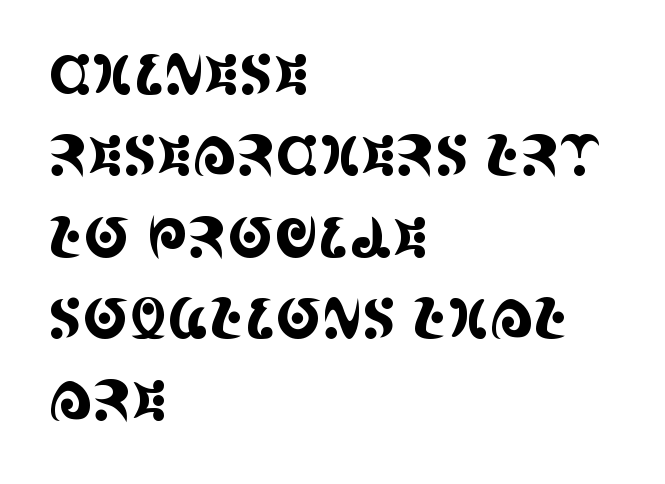
The image shows 55 px condensed serif type, upright; set left-aligned, normal line spacing (1.48x), normal letter spacing, not underlined; a large x-height.
